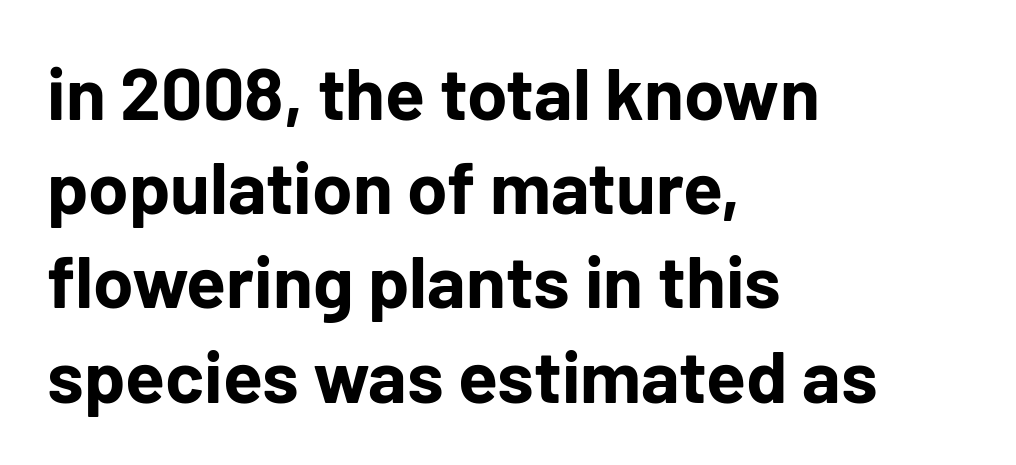
{"serif": "no", "italic": "no", "bold": "yes", "weight": "bold", "width": "normal", "stroke_contrast": "low", "x_height": "medium", "monospaced": "no", "underline": "no", "align": "left", "line_spacing": "normal", "line_spacing_ratio": 1.29, "letter_spacing": "normal", "letter_spacing_em": 0.0, "glyph_px": 73}
